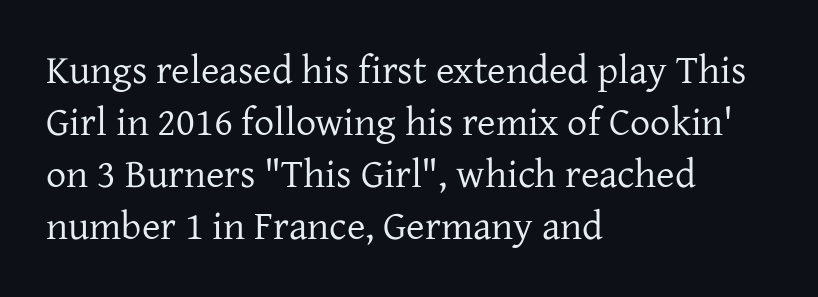
{"serif": "yes", "italic": "no", "bold": "no", "weight": "regular", "width": "normal", "stroke_contrast": "low", "x_height": "medium", "monospaced": "no", "underline": "no", "align": "left", "line_spacing": "normal", "line_spacing_ratio": 1.3, "letter_spacing": "normal", "letter_spacing_em": 0.0, "glyph_px": 40}
